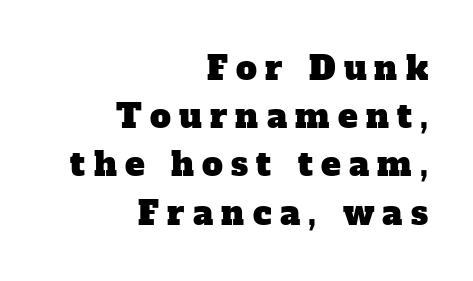
{"serif": "yes", "width": "normal", "stroke_contrast": "low", "x_height": "medium", "monospaced": "no", "underline": "no", "align": "right", "line_spacing": "normal", "line_spacing_ratio": 1.46, "letter_spacing": "wide", "letter_spacing_em": 0.25, "glyph_px": 33}
